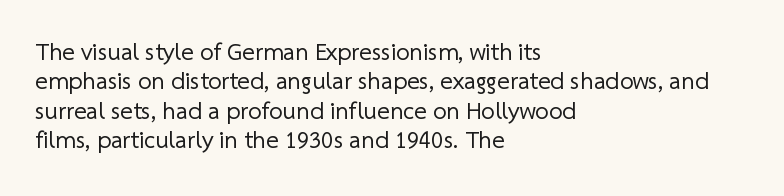
The image shows 24 px text type; set left-aligned, line spacing 1.22x, normal letter spacing, not underlined.
